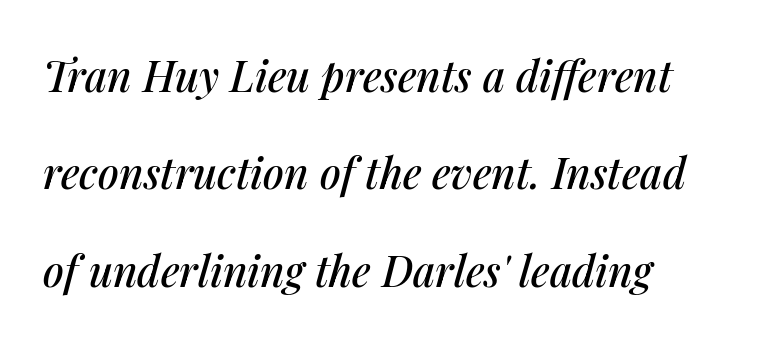
The image shows 42 px text type, italic (leaning right); set left-aligned, loose line spacing (2.32x), normal letter spacing, not underlined; medium stroke contrast and a medium x-height.
